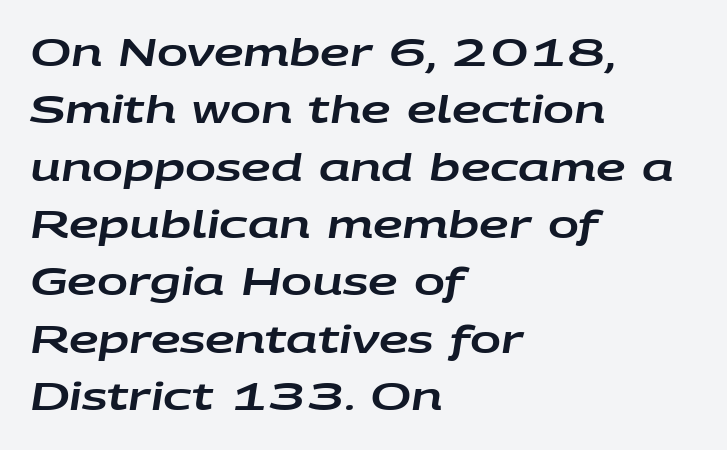
These lines stack with their left ends in a neat column. You can tell it's italic because the verticals aren't actually vertical. Tracking value appears to be zero — textbook default spacing. These lines sit exactly where default settings would place them. Underlining? Definitely not there. Spacing verdict: proportional, widths tailored to each character.
